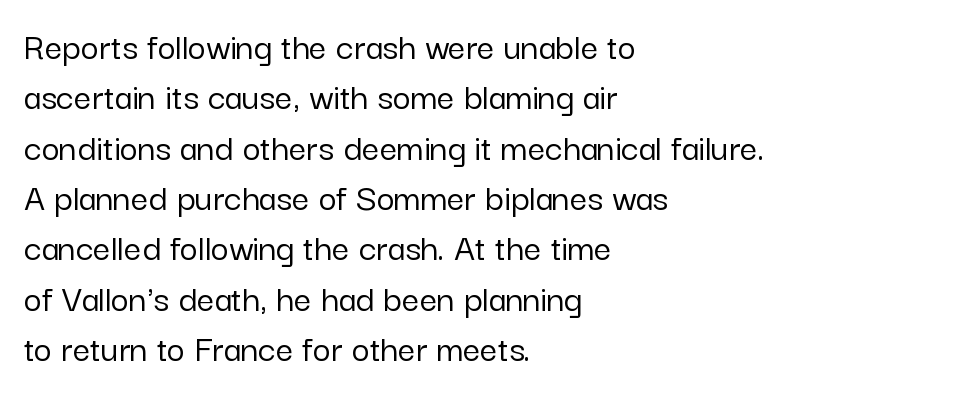
The passage shown is not underscored anywhere. These lines are rendered in a variable-pitch font. Letterform terminals end flat and unadorned throughout the passage. Line beginnings align vertically; line endings do not. You could call the tracking neutral — neither tight nor loose.
